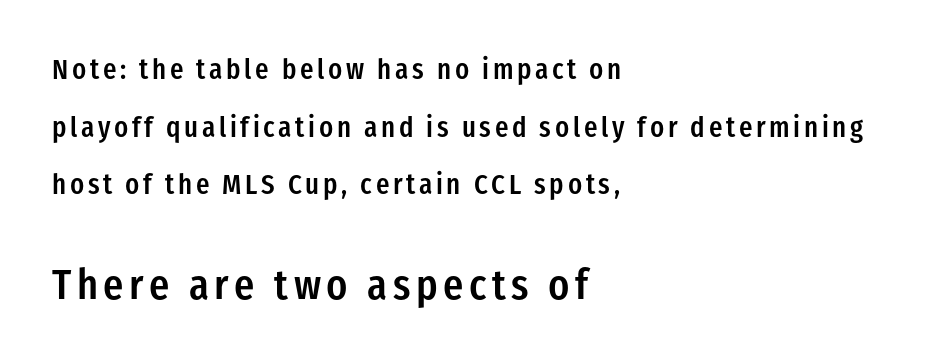
{"serif": "no", "italic": "no", "bold": "semi", "weight": "semibold", "width": "condensed", "stroke_contrast": "low", "x_height": "medium", "monospaced": "no", "underline": "no", "align": "left", "line_spacing": "loose", "line_spacing_ratio": 2.06, "larger_block": "second", "size_ratio": 1.5, "glyph_px": 42}
